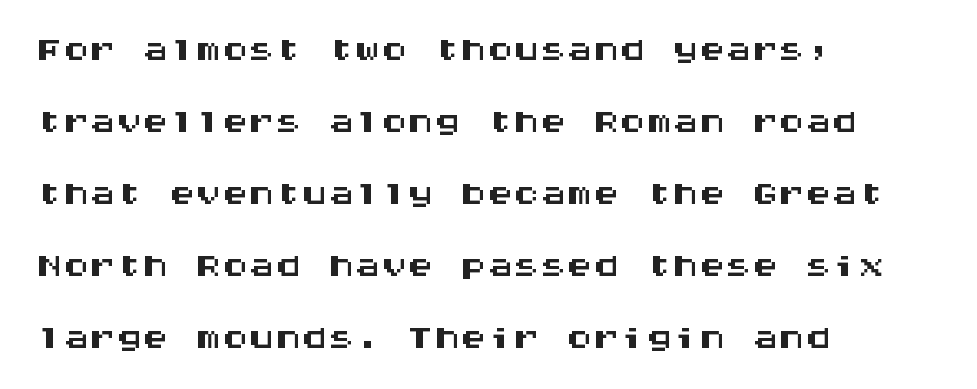
The image shows 53 px wide sans-serif type, upright, monospaced; set left-aligned, normal line spacing (1.36x), normal letter spacing, not underlined; medium stroke contrast and a large x-height.
